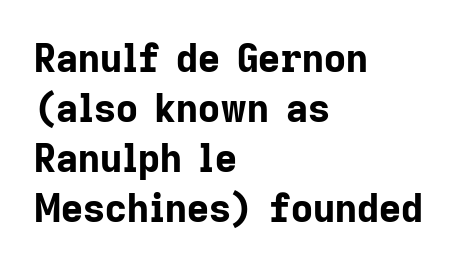
{"serif": "no", "italic": "no", "bold": "yes", "weight": "bold", "width": "normal", "stroke_contrast": "low", "x_height": "medium", "monospaced": "no", "underline": "no", "align": "left", "line_spacing": "normal", "line_spacing_ratio": 1.32, "letter_spacing": "normal", "letter_spacing_em": 0.0, "glyph_px": 38}
